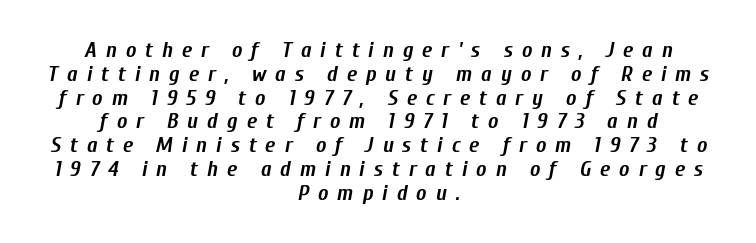
The image shows 22 px bold type, italic (leaning right); set centered, tight line spacing (1.08x), unusually wide letter spacing (+0.4 em), not underlined.
